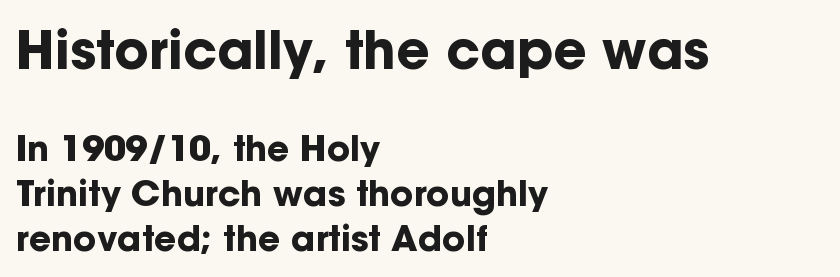
{"serif": "no", "italic": "no", "bold": "yes", "weight": "bold", "width": "normal", "stroke_contrast": "low", "x_height": "medium", "monospaced": "no", "underline": "no", "align": "left", "line_spacing": "normal", "line_spacing_ratio": 1.29, "letter_spacing": "normal", "letter_spacing_em": 0.0, "larger_block": "first", "size_ratio": 1.49, "glyph_px": 52}
